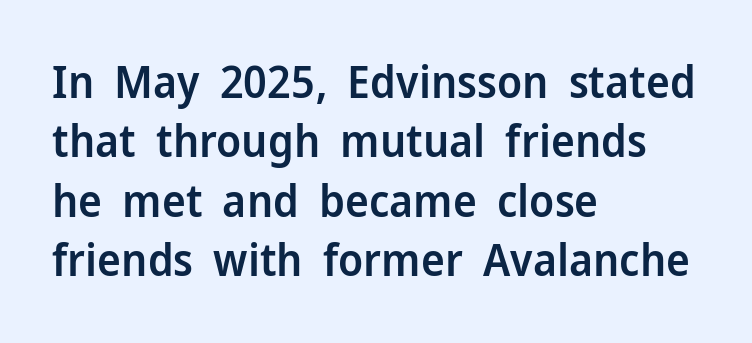
{"serif": "no", "italic": "no", "bold": "semi", "weight": "semibold", "width": "normal", "stroke_contrast": "low", "x_height": "medium", "monospaced": "no", "underline": "no", "align": "left", "line_spacing": "normal", "line_spacing_ratio": 1.32, "letter_spacing": "normal", "letter_spacing_em": 0.0, "glyph_px": 45}
